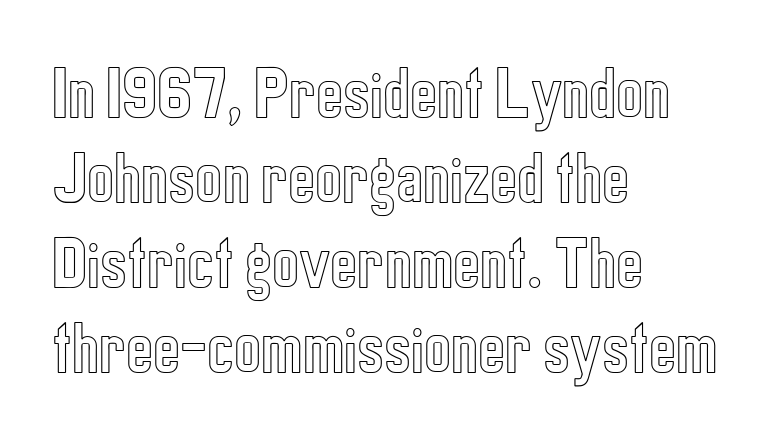
The rendering uses natural spacing where letterforms have individual widths. The lines are quadded left. These lines keep a tight, regular rhythm from letter to letter. Reading down the column, the eye jumps a familiar distance to each next line.
